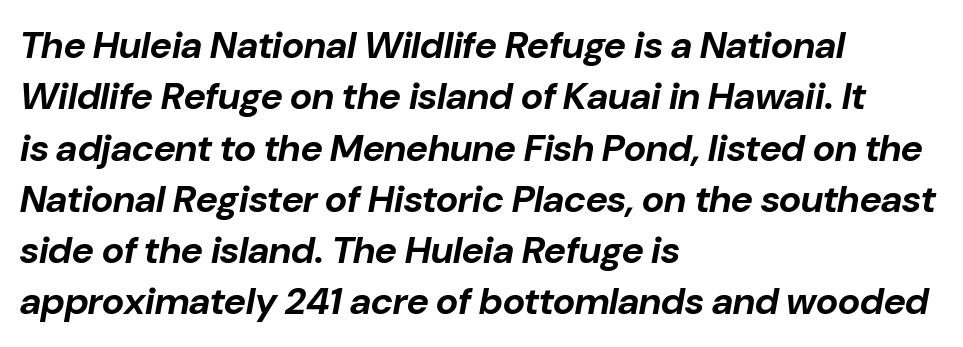
In terms of letterspacing, this is plain default setting. This sample uses an oblique cut, with every glyph tilted off the vertical. The paragraph has a hard left edge and a soft right edge. The foot of each line stays bare and open. Note the varied advance widths — an 'i' is clearly narrower than an 'm'. Students, observe: this is what conventionally led text looks like.
